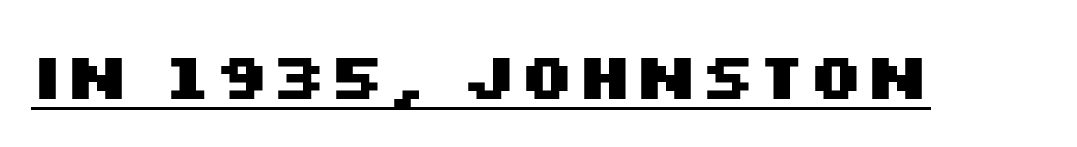
Q: Is the text bold? A: Yes.
Q: Is the text italic (slanted)? A: No, it is upright.
Q: Is the typeface a serif or a sans-serif typeface? A: Sans-serif.
Q: Is the text underlined? A: Yes.
Q: Is the spacing between letters normal or unusually wide? A: Normal.
Q: Width (condensed, normal, or wide)? A: Wide.
Q: Stroke contrast? A: Medium.
Q: x-height? A: Large.
Q: Monospaced? A: No.
